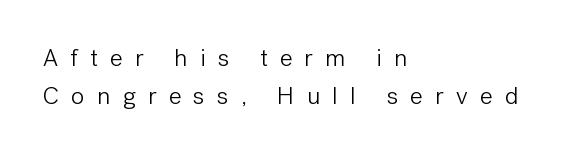
Q: Is the text bold? A: No.
Q: Is the text italic (slanted)? A: No, it is upright.
Q: Is the text underlined? A: No.
Q: How is the paragraph aligned? A: Left-aligned.
Q: Is the spacing between letters normal or unusually wide? A: Unusually wide.
Q: Is the spacing between lines tight, normal or loose? A: Normal.
